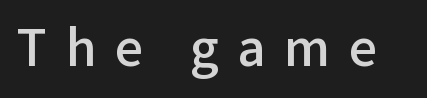
{"serif": "no", "italic": "no", "bold": "semi", "weight": "semibold", "width": "normal", "stroke_contrast": "low", "x_height": "medium", "monospaced": "no", "underline": "no", "letter_spacing": "wide", "letter_spacing_em": 0.36, "glyph_px": 50}
